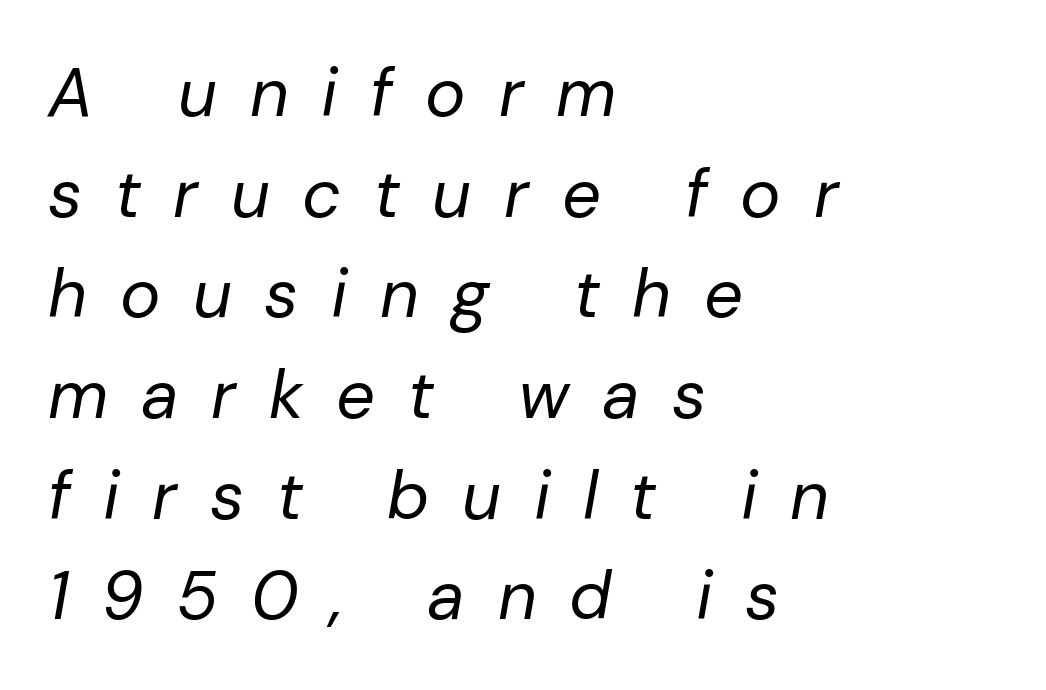
{"italic": "yes", "lean": "right", "slant_degrees": 10, "bold": "no", "weight": "regular", "width": "normal", "stroke_contrast": "low", "x_height": "medium", "monospaced": "no", "underline": "no", "align": "left", "line_spacing": "normal", "line_spacing_ratio": 1.48, "letter_spacing": "wide", "letter_spacing_em": 0.48, "glyph_px": 68}
